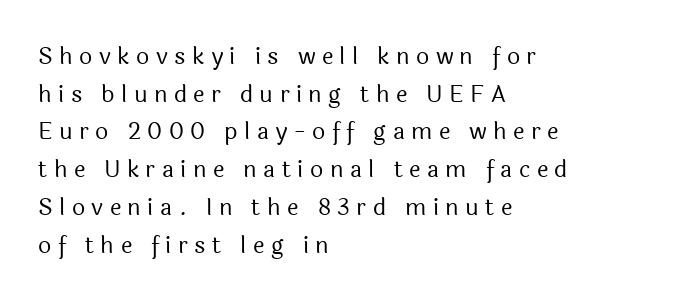
Q: Is the text bold? A: No.
Q: Is the text italic (slanted)? A: No, it is upright.
Q: Is the text underlined? A: No.
Q: How is the paragraph aligned? A: Left-aligned.
Q: Is the spacing between letters normal or unusually wide? A: Unusually wide.
Q: Is the spacing between lines tight, normal or loose? A: Normal.
